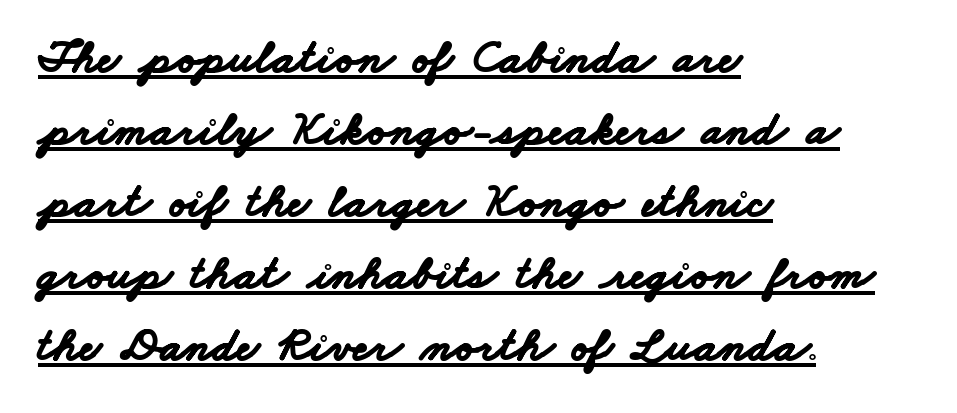
{"serif": "no", "bold": "yes", "weight": "bold", "width": "wide", "stroke_contrast": "low", "x_height": "small", "monospaced": "no", "underline": "yes", "align": "left", "line_spacing": "normal", "line_spacing_ratio": 1.5, "letter_spacing": "normal", "letter_spacing_em": 0.0, "glyph_px": 48}
